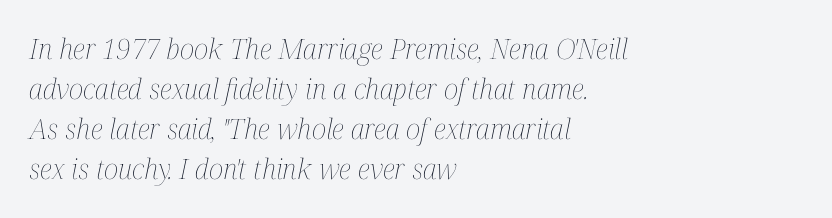
The image shows 28 px thin, condensed type, italic (leaning right); set left-aligned, normal line spacing (1.43x), normal letter spacing, not underlined; medium stroke contrast and a medium x-height.
